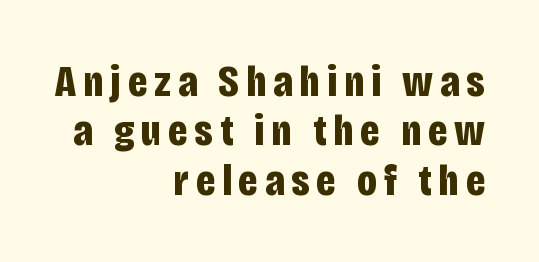
Q: Is the text bold? A: Yes.
Q: Is the text italic (slanted)? A: No, it is upright.
Q: Is the typeface a serif or a sans-serif typeface? A: Sans-serif.
Q: Is the text underlined? A: No.
Q: How is the paragraph aligned? A: Right-aligned.
Q: Is the spacing between lines tight, normal or loose? A: Tight.
Q: Width (condensed, normal, or wide)? A: Condensed.
Q: Stroke contrast? A: Low.
Q: x-height? A: Large.
Q: Monospaced? A: No.
